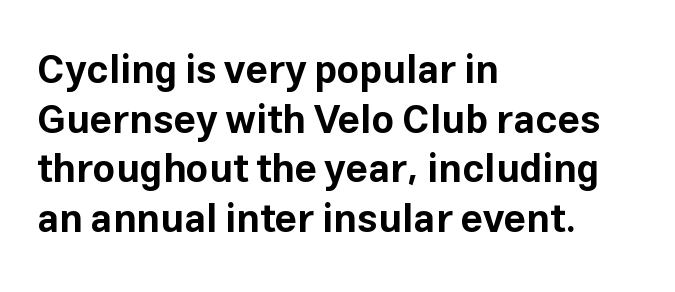
The image shows 39 px bold sans-serif type, upright; set left-aligned, normal line spacing (1.27x), normal letter spacing, not underlined; low stroke contrast and a medium x-height.
